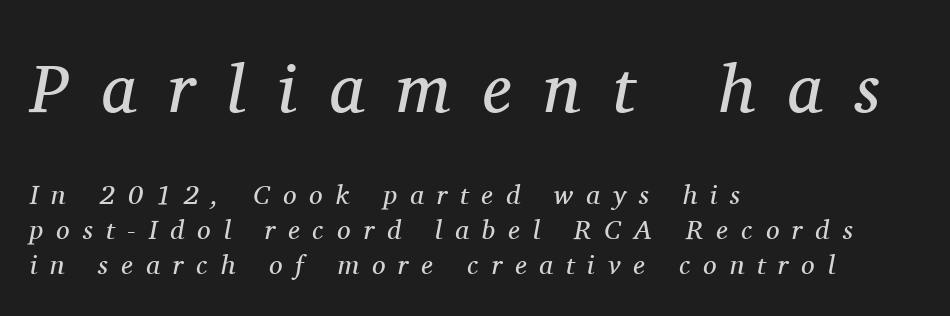
Q: Is the text bold? A: No.
Q: Is the text italic (slanted)? A: Yes, it leans right by about 11 degrees.
Q: Is the typeface a serif or a sans-serif typeface? A: Serif.
Q: Is the text underlined? A: No.
Q: How is the paragraph aligned? A: Left-aligned.
Q: Is the spacing between letters normal or unusually wide? A: Unusually wide.
Q: Is the spacing between lines tight, normal or loose? A: Normal.
Q: Which block of text is set in a larger size, the first (top) or the second (bottom)? A: The first (top) one.
Q: Width (condensed, normal, or wide)? A: Normal.
Q: Stroke contrast? A: Medium.
Q: x-height? A: Medium.
Q: Monospaced? A: No.
